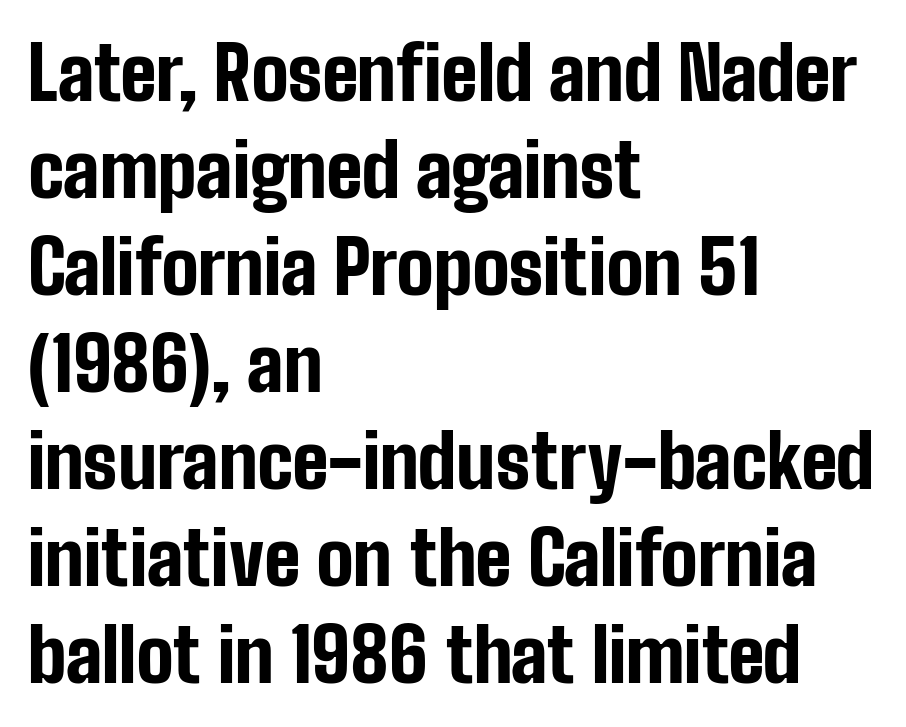
Upright lettering throughout. The gap between lines stays unmarked. The passage shown is typed in a proportional face where columns would drift. Alignment: flush left.
